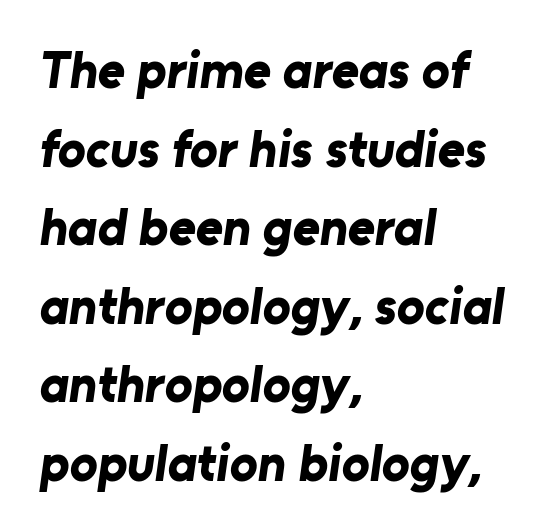
The image shows 52 px bold sans-serif type; set left-aligned, normal line spacing (1.51x), normal letter spacing, not underlined; low stroke contrast and a medium x-height.
